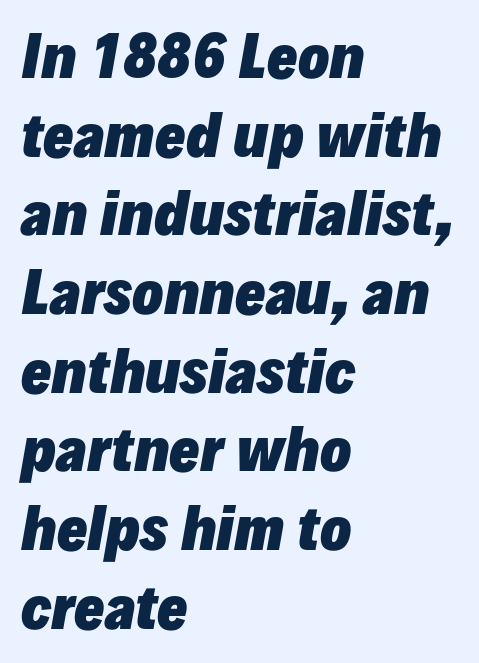
The image shows 57 px heavy type, italic (leaning right); set left-aligned, normal line spacing (1.38x), normal letter spacing, not underlined; low stroke contrast and a medium x-height.
